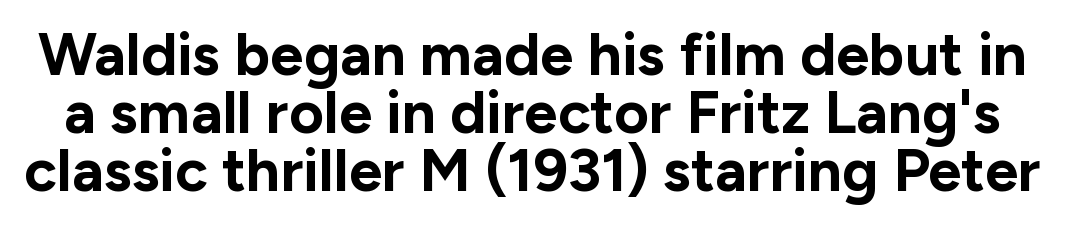
{"serif": "no", "italic": "no", "bold": "yes", "weight": "bold", "width": "normal", "stroke_contrast": "low", "x_height": "medium", "monospaced": "no", "underline": "no", "line_spacing": "tight", "line_spacing_ratio": 0.97, "letter_spacing": "normal", "letter_spacing_em": 0.0, "glyph_px": 60}
